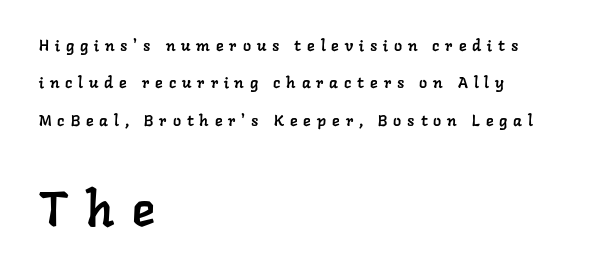
The image shows 48 px serif type; set left-aligned, loose line spacing (2.34x), unusually wide letter spacing (+0.37 em), not underlined; the second (bottom) block is 3.0x larger; low stroke contrast and a medium x-height.
